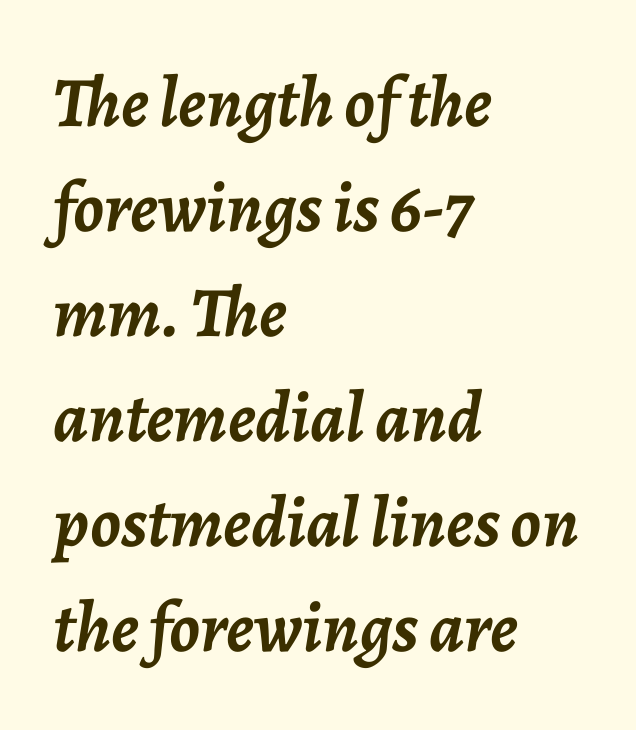
{"italic": "yes", "lean": "right", "slant_degrees": 7, "bold": "yes", "weight": "semibold", "width": "normal", "stroke_contrast": "low", "x_height": "medium", "monospaced": "no", "underline": "no", "align": "left", "line_spacing": "normal", "line_spacing_ratio": 1.48, "letter_spacing": "normal", "letter_spacing_em": 0.0, "glyph_px": 71}
